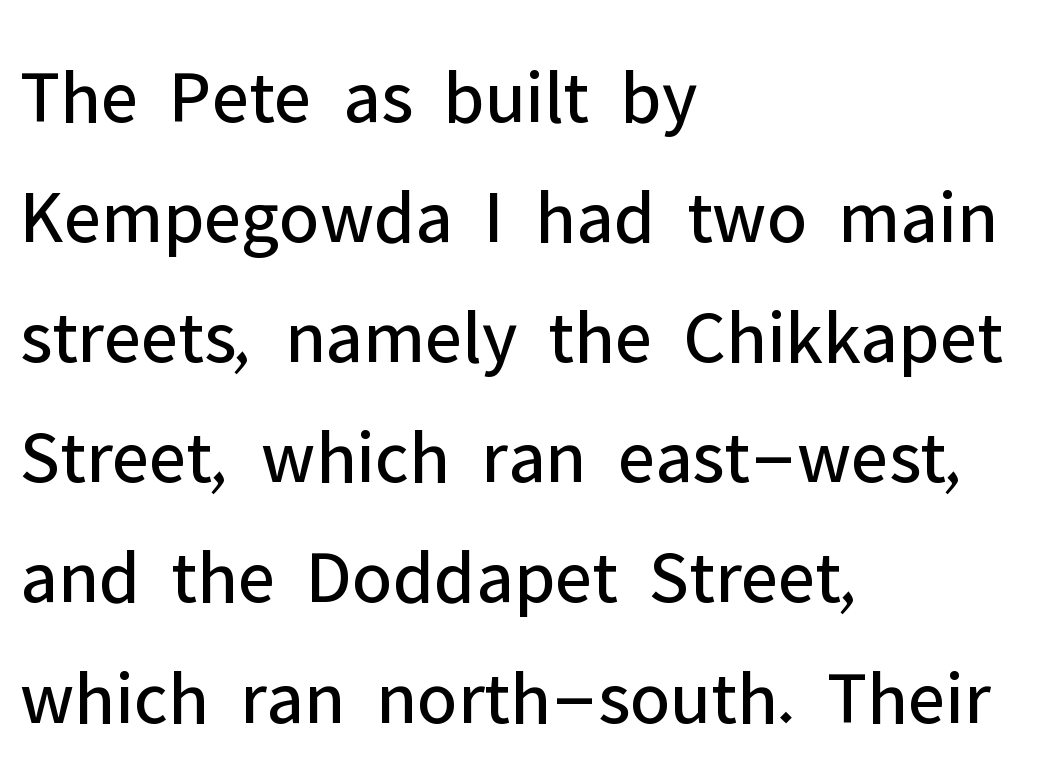
The image shows 77 px regular-weight sans-serif type, upright; set left-aligned, normal line spacing (1.56x), normal letter spacing, not underlined; low stroke contrast and a medium x-height.
